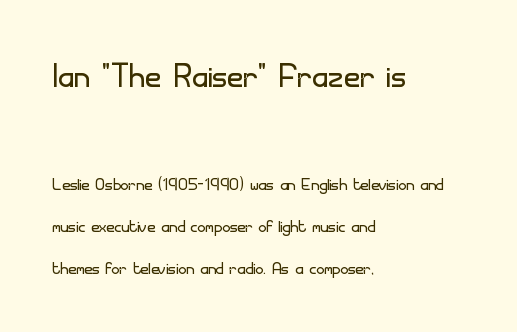
The image shows 44 px light sans-serif type, upright; set left-aligned, loose line spacing (1.92x), normal letter spacing, not underlined; the first (top) block is 2.0x larger; low stroke contrast and a small x-height.
